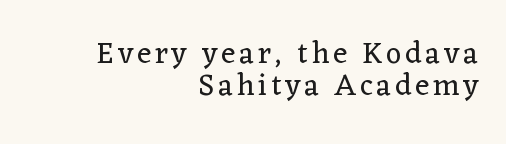
Closely set lines give the paragraph a compact silhouette. The text block is weighted toward the right margin, trailing off unevenly leftward. Designer's note — italics off, roman on. Spacing verdict: proportional, widths tailored to each character. Nobody drew a line under any word here. Are there feet on the stems? There are — it's a serif.
